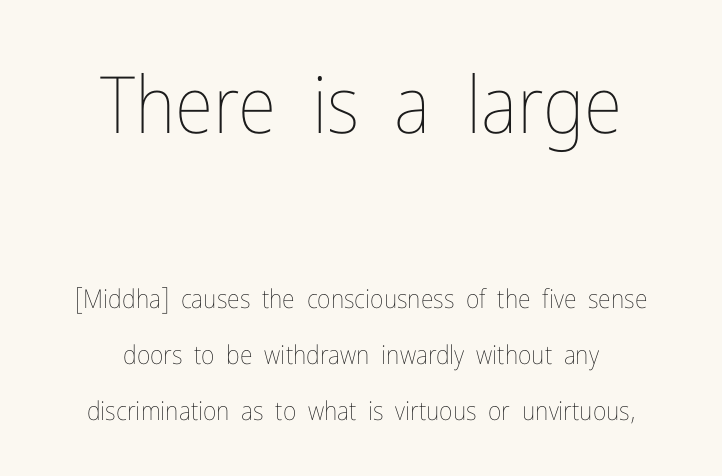
The leading is generous, giving the passage an open texture. The rendering uses natural spacing where letterforms have individual widths. Spacing between characters is what you'd get straight out of the box. When letters stand straight like this, we call the style roman or upright.
